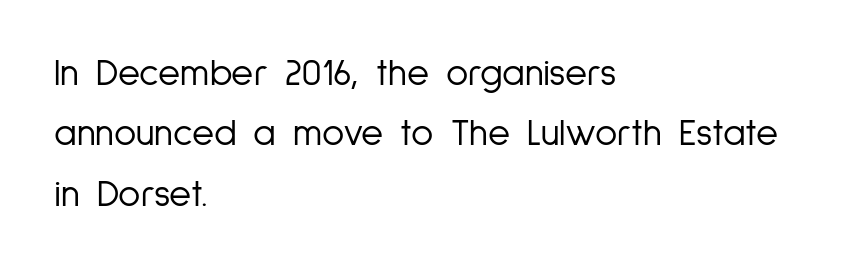
Regular leading. Looks like regular typesetting: each glyph gets only the width it needs. The axis of the letterforms is exactly vertical. Words float on clear page, feet unadorned. Unbolded letterforms with no extra heft. In terms of letterspacing, this is plain default setting.
